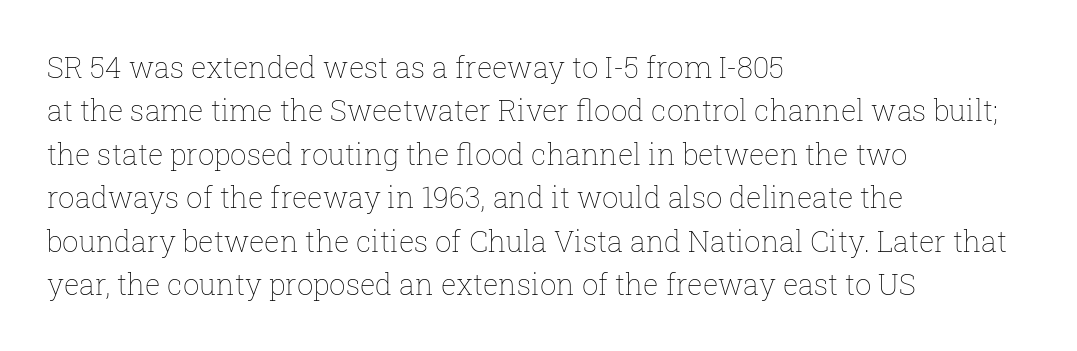
Varying glyph widths throughout — classic text-font behaviour. If you drew a ruler down the left edge, every line would touch it. Vertical strokes here are truly vertical. Clear beneath every line of the passage. Caption: standard tracking, unaltered. No chunkiness to these letters — they're not bold.
